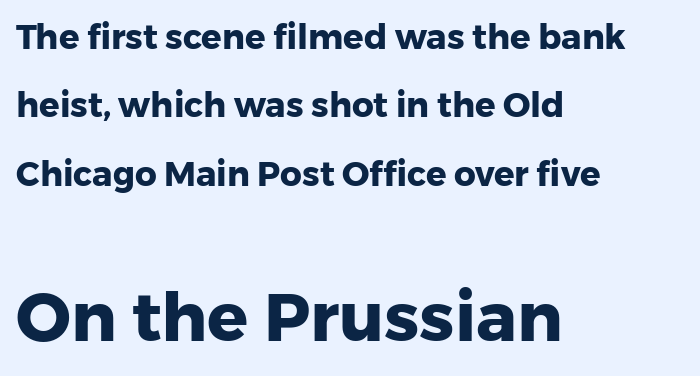
Q: Is the text bold? A: Yes.
Q: Is the text italic (slanted)? A: No, it is upright.
Q: Is the typeface a serif or a sans-serif typeface? A: Sans-serif.
Q: Is the text underlined? A: No.
Q: How is the paragraph aligned? A: Left-aligned.
Q: Is the spacing between letters normal or unusually wide? A: Normal.
Q: Is the spacing between lines tight, normal or loose? A: Loose.
Q: Which block of text is set in a larger size, the first (top) or the second (bottom)? A: The second (bottom) one.
Q: Width (condensed, normal, or wide)? A: Normal.
Q: Stroke contrast? A: Low.
Q: x-height? A: Medium.
Q: Monospaced? A: No.
